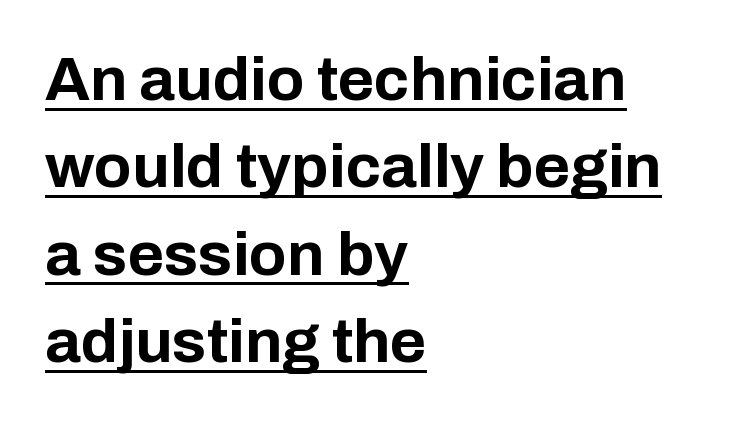
Varying glyph widths throughout — classic text-font behaviour. Rendered with straight, roman letterforms. A continuous stroke trails under the words, as in a hyperlink. The rendering uses a moderate line-height, typical for paragraphs. Between one letter and the next there's only the usual sliver of space. The passage shown is typeset with a sans-serif family.
